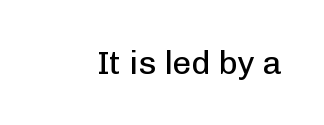
{"serif": "no", "italic": "no", "bold": "no", "weight": "regular", "width": "normal", "stroke_contrast": "low", "x_height": "medium", "monospaced": "no", "underline": "no", "letter_spacing": "normal", "letter_spacing_em": 0.0, "glyph_px": 33}
